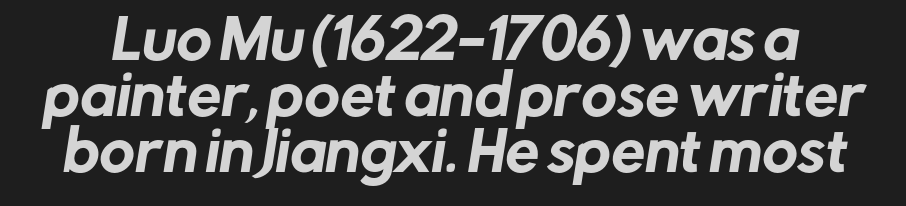
Q: Is the typeface a serif or a sans-serif typeface? A: Sans-serif.
Q: Is the text underlined? A: No.
Q: Is the spacing between letters normal or unusually wide? A: Normal.
Q: Is the spacing between lines tight, normal or loose? A: Tight.
Q: Width (condensed, normal, or wide)? A: Normal.
Q: Stroke contrast? A: Low.
Q: x-height? A: Medium.
Q: Monospaced? A: No.
